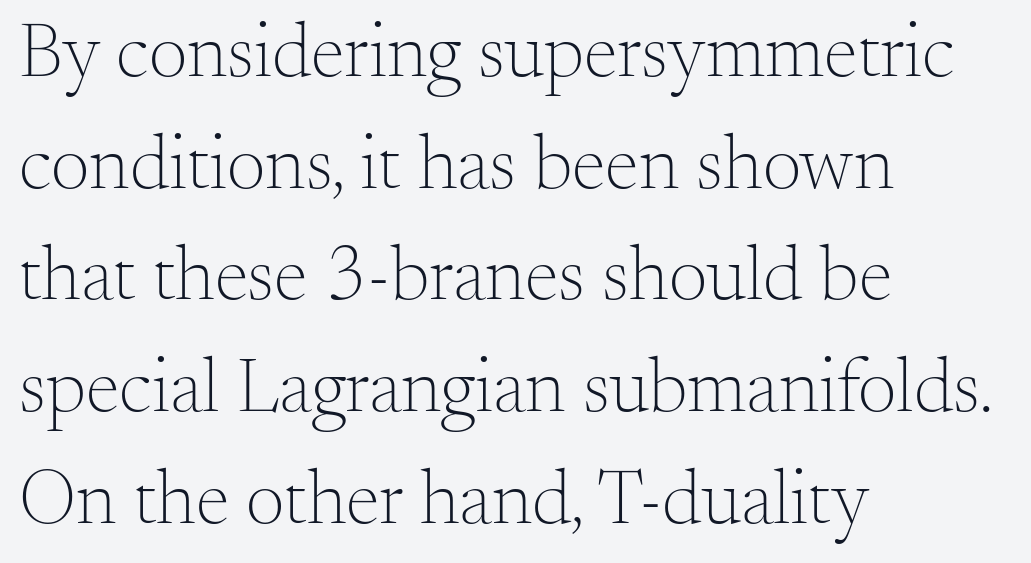
The image shows 77 px light serif type, upright; set left-aligned, normal line spacing (1.45x), normal letter spacing, not underlined; medium stroke contrast and a small x-height.
